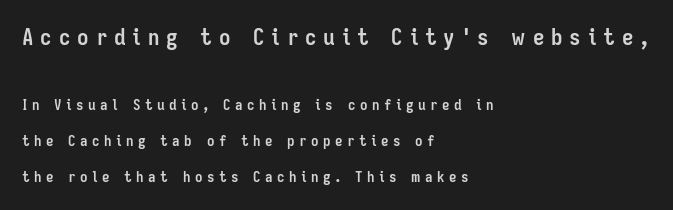
{"italic": "no", "bold": "yes", "underline": "no", "align": "left", "line_spacing": "loose", "line_spacing_ratio": 2.39, "letter_spacing": "wide", "letter_spacing_em": 0.3, "larger_block": "first", "size_ratio": 1.53, "glyph_px": 23}
